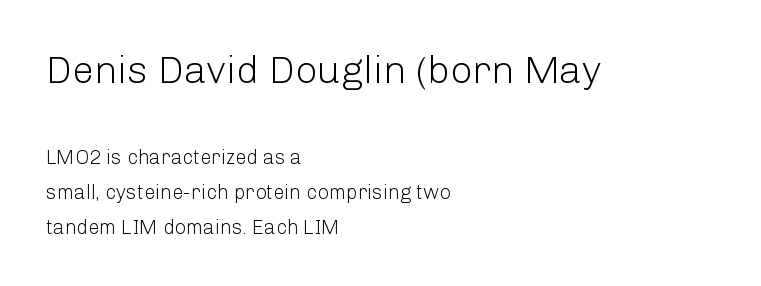
{"serif": "no", "italic": "no", "bold": "no", "weight": "light", "width": "normal", "stroke_contrast": "low", "x_height": "medium", "monospaced": "no", "underline": "no", "align": "left", "line_spacing_ratio": 1.75, "letter_spacing": "normal", "letter_spacing_em": 0.0, "larger_block": "first", "size_ratio": 1.95, "glyph_px": 39}
